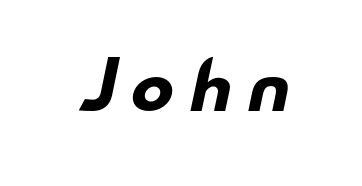
{"serif": "no", "bold": "yes", "weight": "heavy", "width": "wide", "stroke_contrast": "low", "x_height": "small", "monospaced": "no", "underline": "no", "letter_spacing": "wide", "letter_spacing_em": 0.22, "glyph_px": 63}
